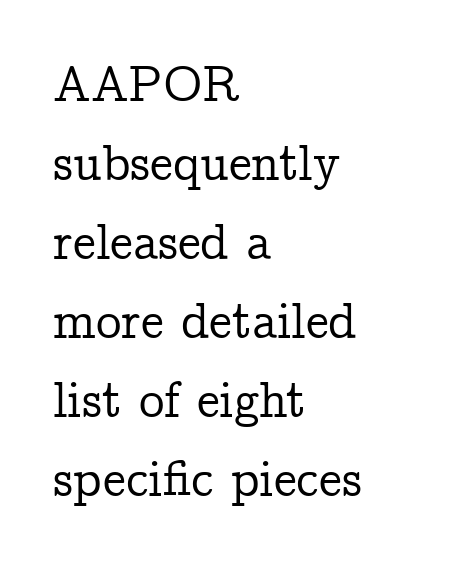
{"serif": "yes", "italic": "no", "width": "normal", "stroke_contrast": "low", "x_height": "medium", "monospaced": "no", "underline": "no", "align": "left", "line_spacing": "normal", "line_spacing_ratio": 1.55, "letter_spacing": "normal", "letter_spacing_em": 0.0, "glyph_px": 51}
